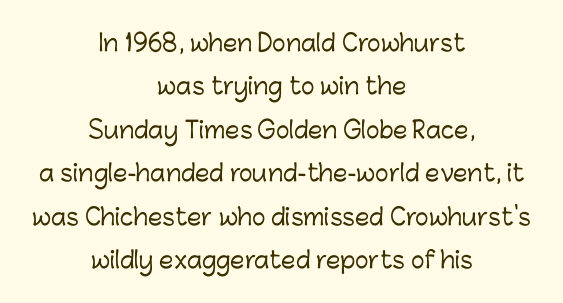
The image shows 23 px text type, upright; set centered, line spacing 1.89x, normal letter spacing, not underlined.
